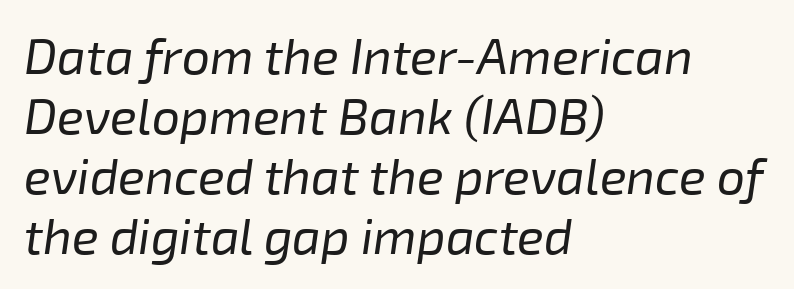
{"italic": "yes", "lean": "right", "slant_degrees": 8, "bold": "no", "weight": "regular", "width": "normal", "stroke_contrast": "low", "x_height": "medium", "monospaced": "no", "underline": "no", "align": "left", "line_spacing_ratio": 1.2, "letter_spacing": "normal", "letter_spacing_em": 0.0, "glyph_px": 50}
